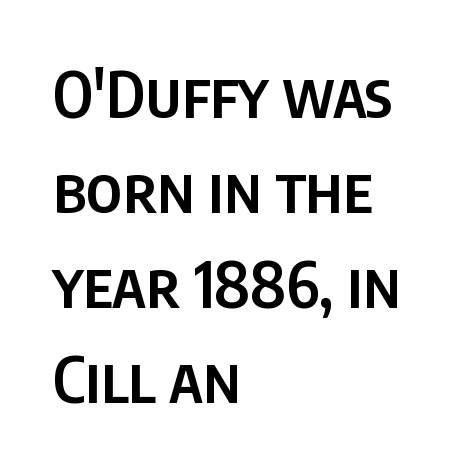
Q: Is the text bold? A: Semi-bold.
Q: Is the text italic (slanted)? A: No, it is upright.
Q: Is the typeface a serif or a sans-serif typeface? A: Sans-serif.
Q: Is the text underlined? A: No.
Q: How is the paragraph aligned? A: Left-aligned.
Q: Is the spacing between letters normal or unusually wide? A: Normal.
Q: Is the spacing between lines tight, normal or loose? A: Normal.
Q: Width (condensed, normal, or wide)? A: Condensed.
Q: Stroke contrast? A: Low.
Q: x-height? A: Large.
Q: Monospaced? A: No.
